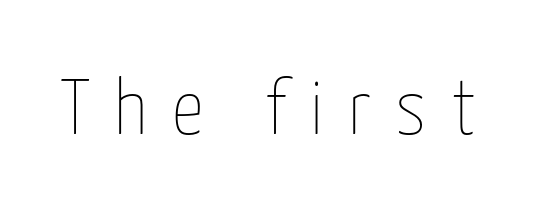
The image shows 79 px thin, condensed type, upright; set unusually wide letter spacing (+0.31 em), not underlined; low stroke contrast and a medium x-height.
